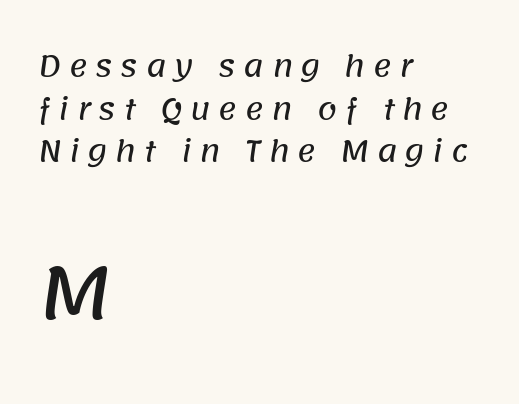
The image shows 71 px sans-serif type; set left-aligned, normal line spacing (1.52x), unusually wide letter spacing (+0.28 em), not underlined; the second (bottom) block is 2.54x larger; low stroke contrast and a large x-height.
